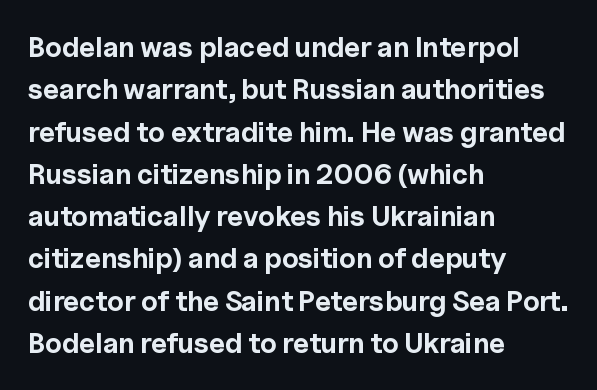
Q: Is the text bold? A: Yes.
Q: Is the text italic (slanted)? A: No, it is upright.
Q: Is the typeface a serif or a sans-serif typeface? A: Sans-serif.
Q: Is the text underlined? A: No.
Q: How is the paragraph aligned? A: Left-aligned.
Q: Is the spacing between letters normal or unusually wide? A: Normal.
Q: Is the spacing between lines tight, normal or loose? A: Normal.
Q: Width (condensed, normal, or wide)? A: Normal.
Q: x-height? A: Medium.
Q: Monospaced? A: No.
